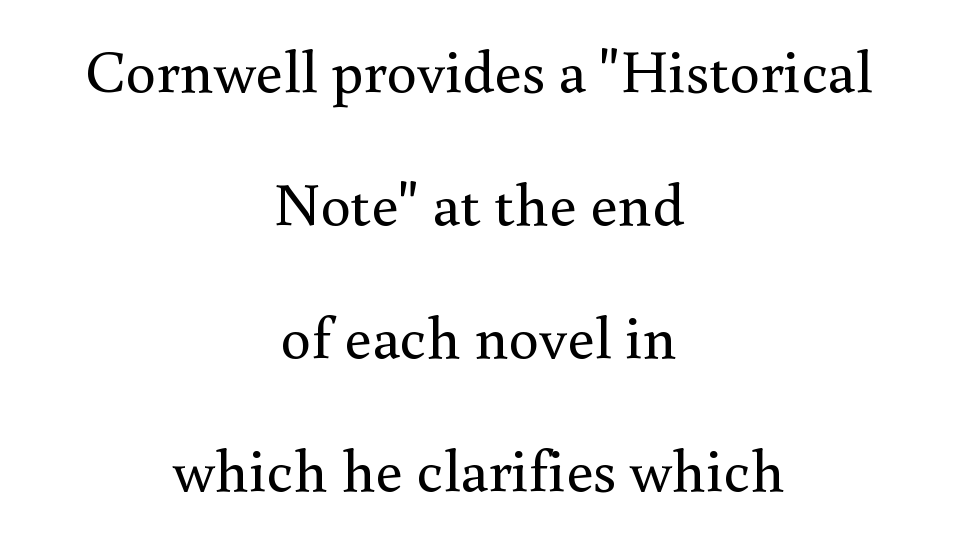
The image shows 61 px regular-weight serif type, upright; set centered, loose line spacing (2.18x), normal letter spacing, not underlined; medium stroke contrast and a small x-height.
